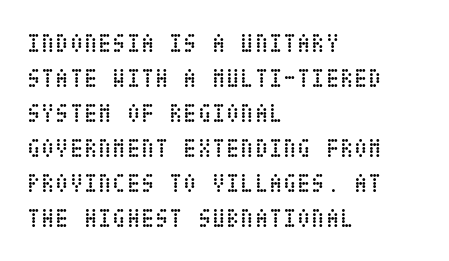
Q: Is the text bold? A: No.
Q: Is the text italic (slanted)? A: No, it is upright.
Q: Is the text underlined? A: No.
Q: How is the paragraph aligned? A: Left-aligned.
Q: Is the spacing between letters normal or unusually wide? A: Normal.
Q: Is the spacing between lines tight, normal or loose? A: Normal.
